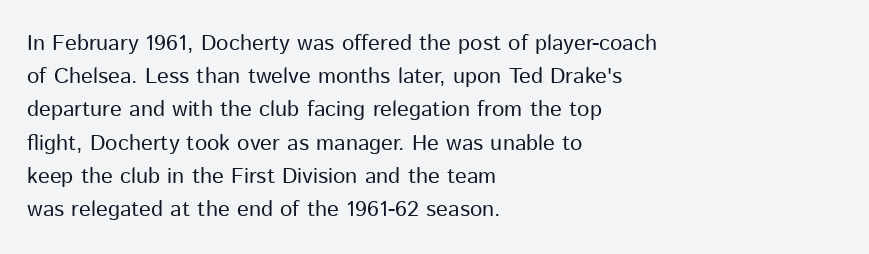
Tall strokes in this sample are plumb rather than angled. Weight: regular or lighter. Tracking value appears to be zero — textbook default spacing. The passage shown stacks its lines at a standard gap. The lines in this sample share a left origin and differ only in where they stop. Anything drawn beneath the words? Only blank space.
